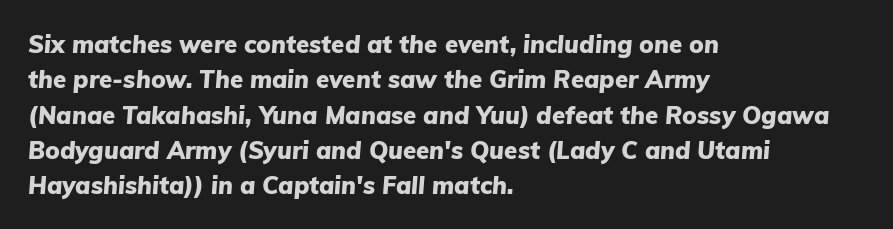
Any mark beneath the type? The region is blank. The typesetting leans heavy: a genuine bold. There is no visible air inserted between adjacent glyphs. If you measured baseline to baseline, you'd find a middling distance. Italic? Definitely — the glyphs are oblique.
